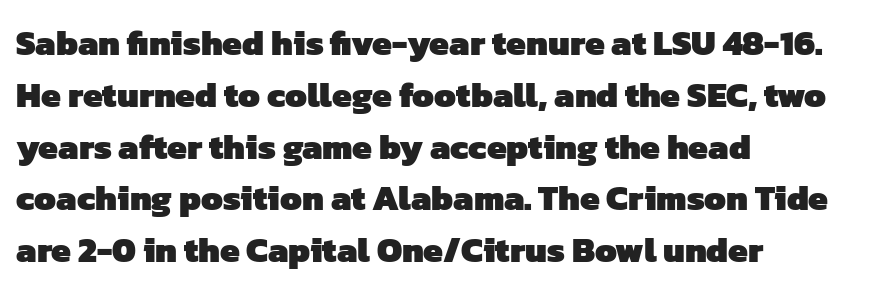
Horizontally, the lines are justified to the leading edge only. Reading down the column, the eye jumps a familiar distance to each next line. The designer went with a sans here, leaving each stem footless. Honestly, the letter spacing is just normal — you wouldn't notice it.
